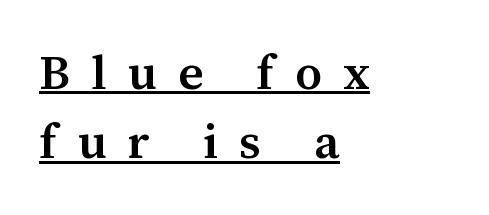
Q: Is the text bold? A: Semi-bold.
Q: Is the text italic (slanted)? A: No, it is upright.
Q: Is the typeface a serif or a sans-serif typeface? A: Serif.
Q: Is the text underlined? A: Yes.
Q: How is the paragraph aligned? A: Left-aligned.
Q: Is the spacing between letters normal or unusually wide? A: Unusually wide.
Q: Is the spacing between lines tight, normal or loose? A: Normal.
Q: Width (condensed, normal, or wide)? A: Normal.
Q: Stroke contrast? A: Medium.
Q: x-height? A: Medium.
Q: Monospaced? A: No.
